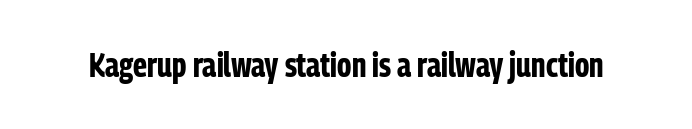
The image shows 34 px bold, condensed sans-serif type, upright; set normal letter spacing, not underlined; low stroke contrast and a medium x-height.
